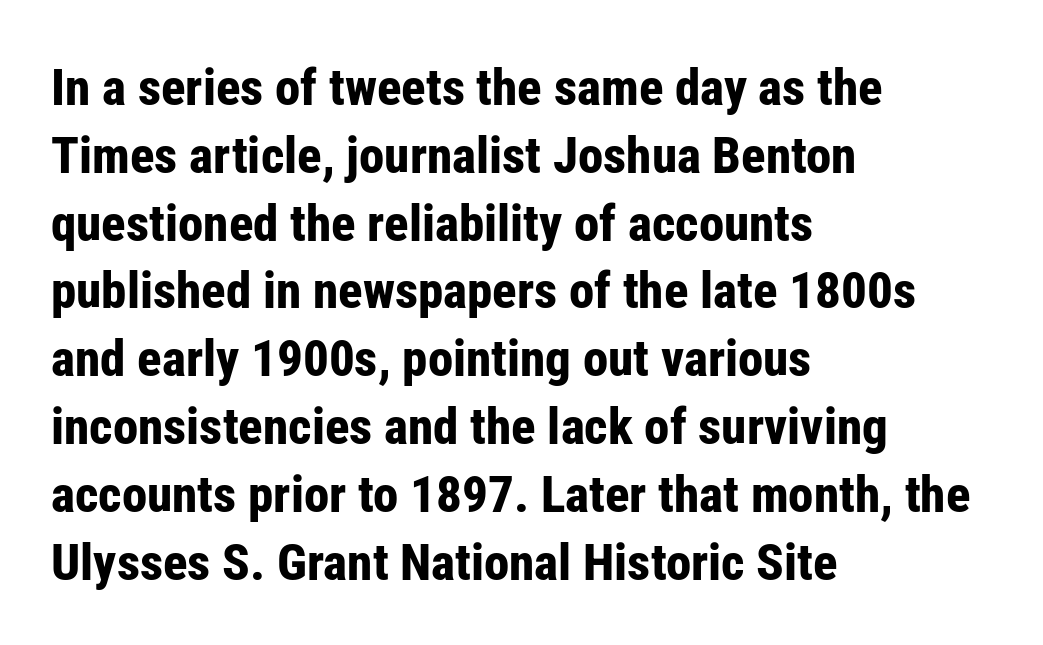
Q: Is the text bold? A: Yes.
Q: Is the text italic (slanted)? A: No, it is upright.
Q: Is the typeface a serif or a sans-serif typeface? A: Sans-serif.
Q: Is the text underlined? A: No.
Q: How is the paragraph aligned? A: Left-aligned.
Q: Is the spacing between letters normal or unusually wide? A: Normal.
Q: Is the spacing between lines tight, normal or loose? A: Normal.
Q: Width (condensed, normal, or wide)? A: Condensed.
Q: Stroke contrast? A: Low.
Q: x-height? A: Medium.
Q: Monospaced? A: No.
